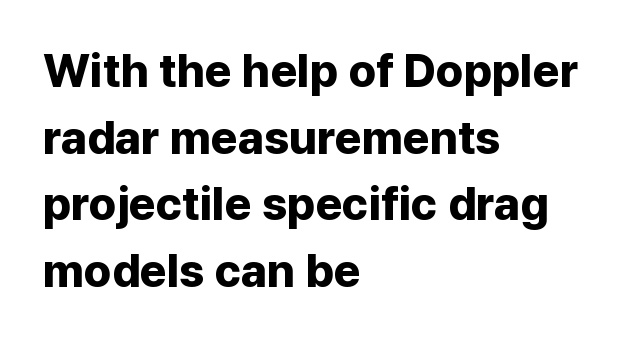
Q: Is the text bold? A: Yes.
Q: Is the text italic (slanted)? A: No, it is upright.
Q: Is the typeface a serif or a sans-serif typeface? A: Sans-serif.
Q: Is the text underlined? A: No.
Q: How is the paragraph aligned? A: Left-aligned.
Q: Is the spacing between letters normal or unusually wide? A: Normal.
Q: Is the spacing between lines tight, normal or loose? A: Normal.
Q: Width (condensed, normal, or wide)? A: Normal.
Q: Stroke contrast? A: Low.
Q: x-height? A: Medium.
Q: Monospaced? A: No.
